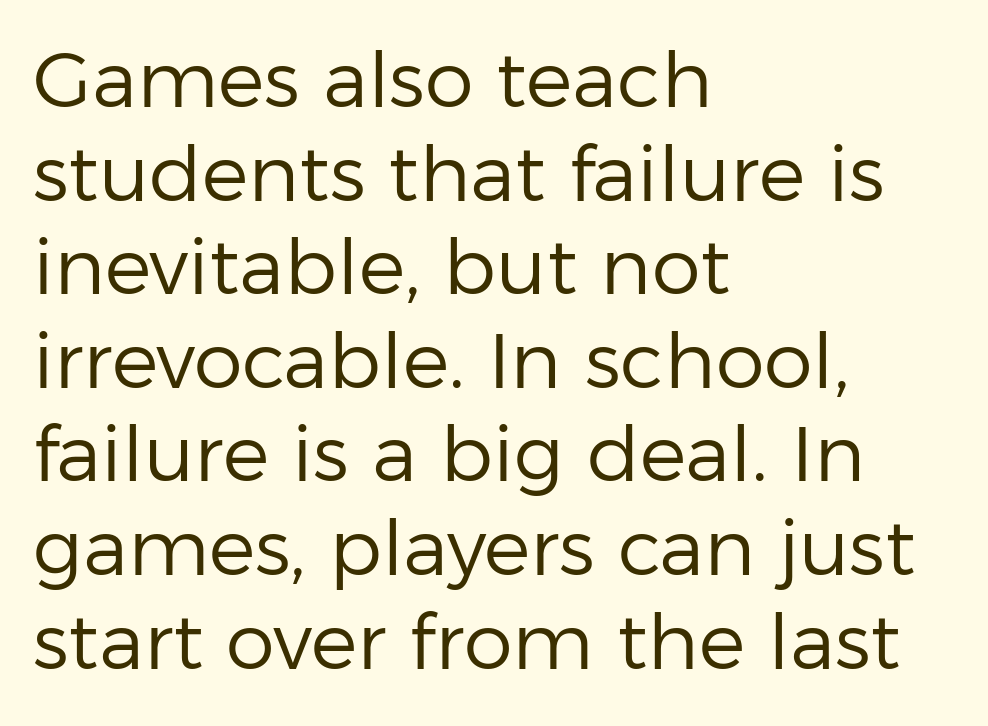
The image shows 78 px regular-weight sans-serif type, upright; set left-aligned, line spacing 1.2x, normal letter spacing, not underlined; low stroke contrast and a medium x-height.
